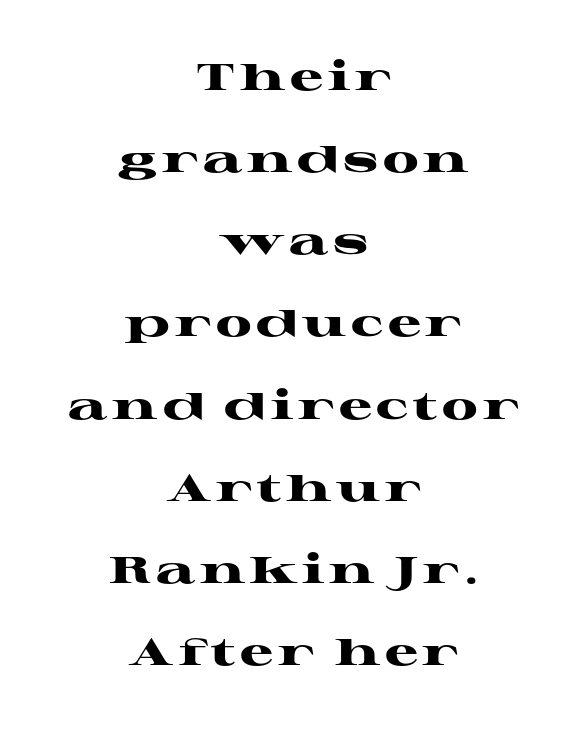
The image shows 37 px heavy, wide serif type, upright; set centered, loose line spacing (2.22x), not underlined; high stroke contrast and a medium x-height.
